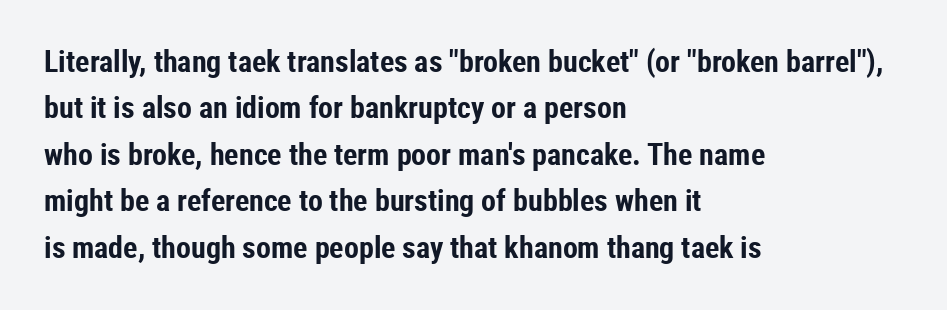
{"serif": "no", "italic": "no", "bold": "yes", "weight": "bold", "width": "condensed", "stroke_contrast": "low", "x_height": "medium", "monospaced": "no", "underline": "no", "align": "left", "line_spacing": "normal", "line_spacing_ratio": 1.55, "letter_spacing": "normal", "letter_spacing_em": 0.0, "glyph_px": 30}
